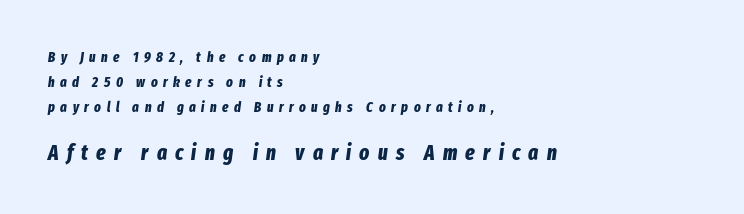
The image shows 21 px bold type, italic (leaning right); set left-aligned, line spacing 1.79x, unusually wide letter spacing (+0.39 em), not underlined; the second (bottom) block is 1.5x larger.
